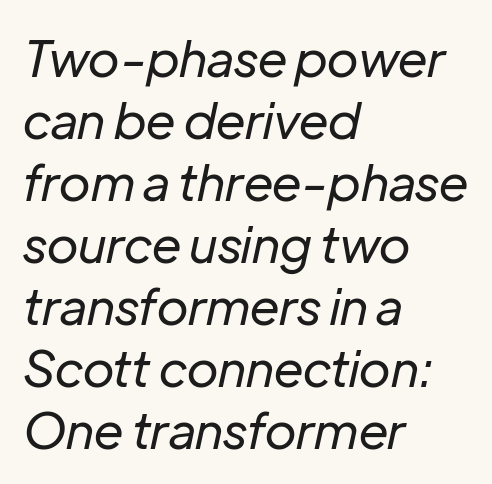
{"italic": "yes", "lean": "right", "slant_degrees": 12, "bold": "no", "weight": "regular", "width": "normal", "stroke_contrast": "low", "x_height": "medium", "monospaced": "no", "underline": "no", "align": "left", "line_spacing_ratio": 1.24, "letter_spacing": "normal", "letter_spacing_em": 0.0, "glyph_px": 50}
